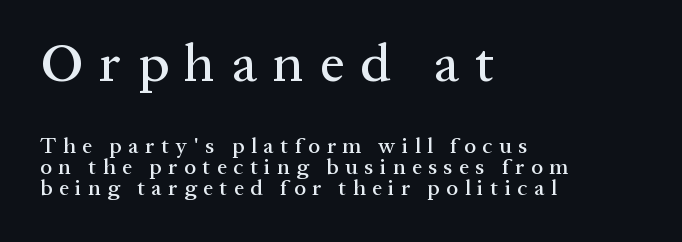
Rendered with straight, roman letterforms. The gap between lines stays unmarked. The passage shown is typed in a proportional face where columns would drift. Reading down the column, the eye jumps only a short way to each next line.
